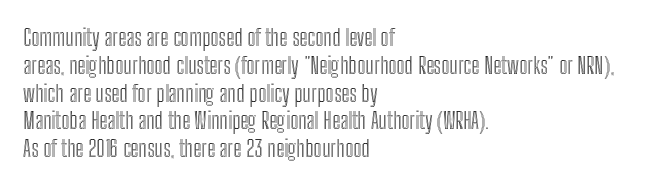
Q: Is the text italic (slanted)? A: No, it is upright.
Q: Is the text underlined? A: No.
Q: How is the paragraph aligned? A: Left-aligned.
Q: Is the spacing between letters normal or unusually wide? A: Normal.
